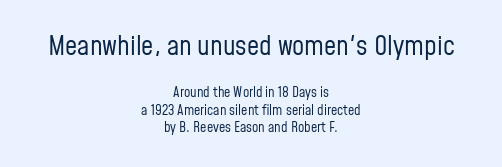
The image shows 27 px text type, upright; set centered, normal line spacing (1.25x), normal letter spacing, not underlined; the first (top) block is 1.93x larger.
